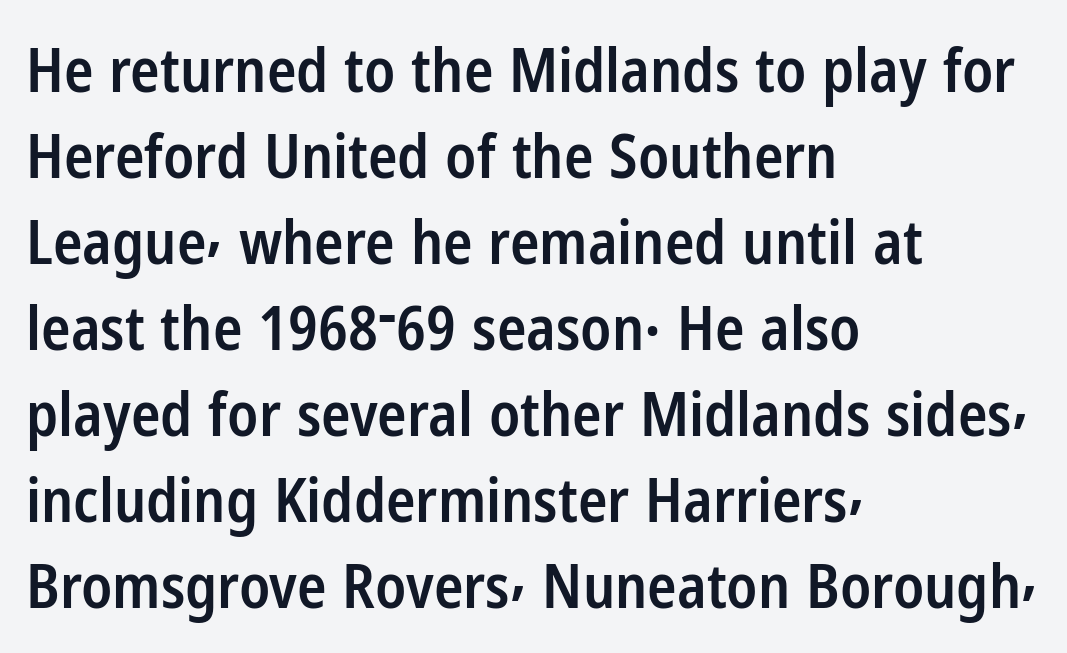
The image shows 61 px semibold, condensed sans-serif type, upright; set left-aligned, normal line spacing (1.41x), normal letter spacing, not underlined; low stroke contrast and a medium x-height.
